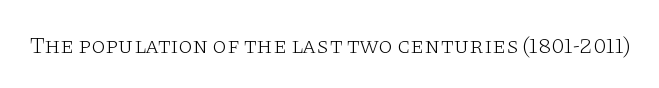
The type is set solid horizontally, with unmodified tracking. Words float on clear page, feet unadorned. A quiet, ordinary-to-light weight characterises the typeface. The type sits square on the baseline with zero lean.
